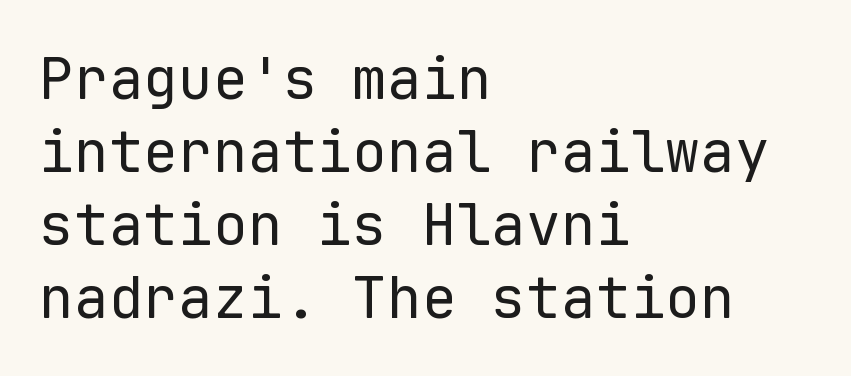
There is no visible air inserted between adjacent glyphs. A roman cut, with each character standing at attention. The words here are not underlined. Interline gaps are of average width in this sample. The letters carry no serifs — their stems end cleanly without finishing strokes. Spacing verdict: monospaced, one width for all characters.
